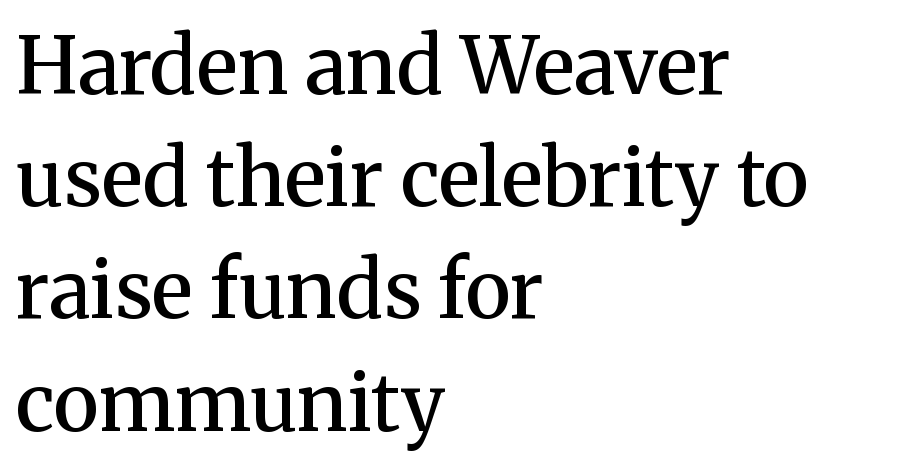
The image shows 79 px semibold serif type, upright; set left-aligned, normal line spacing (1.42x), normal letter spacing, not underlined; medium stroke contrast and a medium x-height.
